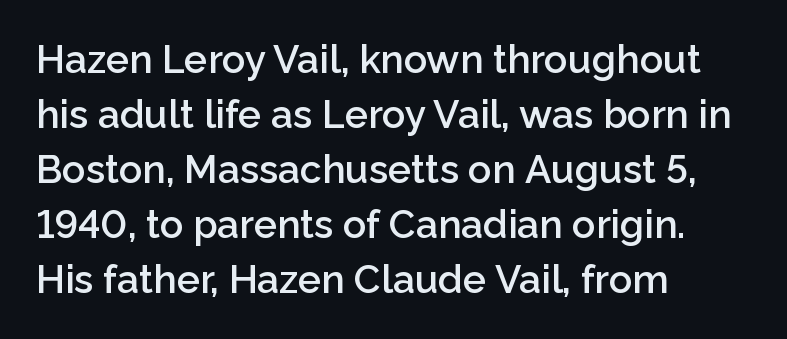
The image shows 39 px semibold sans-serif type, upright; set left-aligned, normal line spacing (1.41x), normal letter spacing, not underlined; low stroke contrast and a medium x-height.
